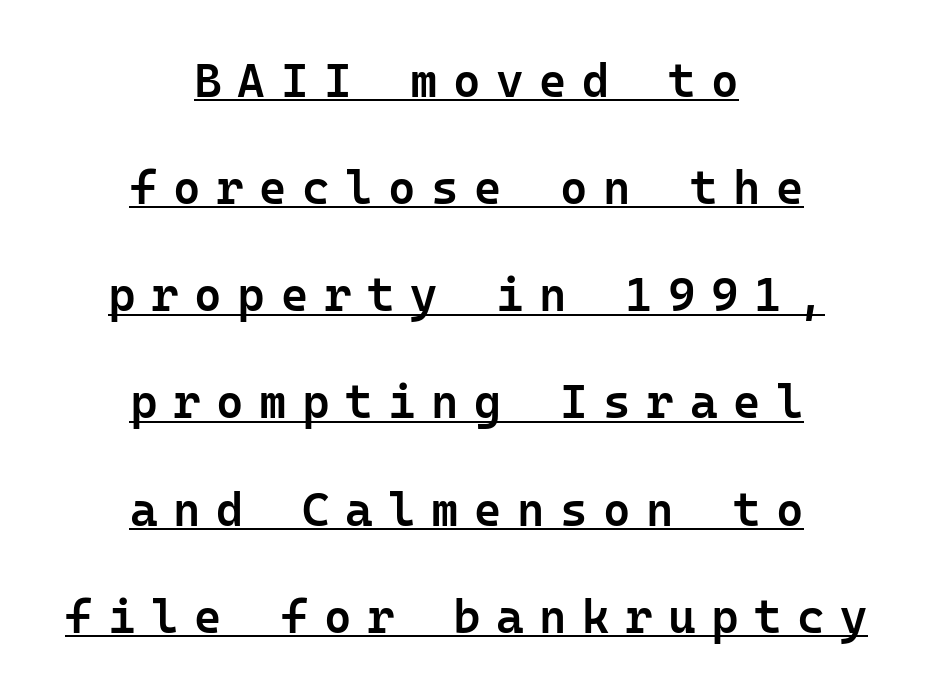
The image shows 47 px semibold sans-serif type, upright, monospaced; set centered, loose line spacing (2.28x), unusually wide letter spacing (+0.33 em), underlined; low stroke contrast and a medium x-height.
